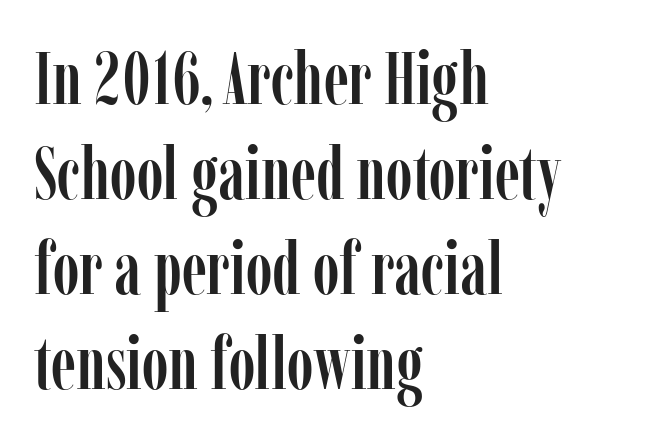
The glyphs in this specimen are seriffed. Nobody touched the tracking dial on this one. Horizontally, the lines are justified to the leading edge only. Evenly set lines give the paragraph a standard silhouette.
